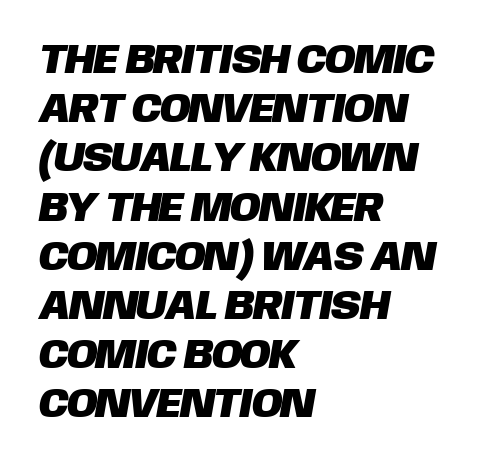
You could not count columns in this text — the font is proportionally spaced. Regarding serifs, this sample does without them. The space beneath each line is pristine and unruled. No extra tracking has been applied to these lines.
